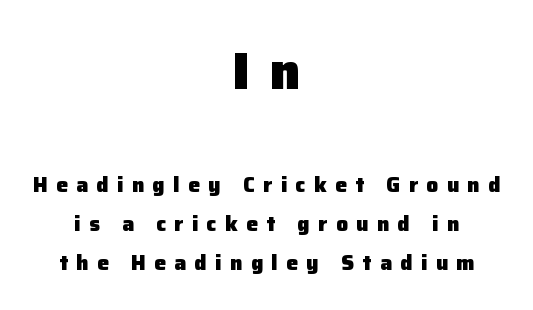
Q: Is the text bold? A: Yes.
Q: Is the text italic (slanted)? A: No, it is upright.
Q: Is the typeface a serif or a sans-serif typeface? A: Sans-serif.
Q: Is the text underlined? A: No.
Q: How is the paragraph aligned? A: Centered.
Q: Is the spacing between letters normal or unusually wide? A: Unusually wide.
Q: Which block of text is set in a larger size, the first (top) or the second (bottom)? A: The first (top) one.
Q: Width (condensed, normal, or wide)? A: Normal.
Q: Stroke contrast? A: Low.
Q: x-height? A: Medium.
Q: Monospaced? A: No.
